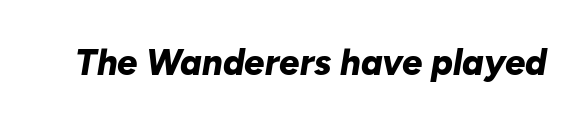
The image shows 36 px bold type, italic (leaning right); set normal letter spacing, not underlined; low stroke contrast and a medium x-height.
